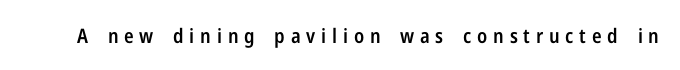
Q: Is the text bold? A: Semi-bold.
Q: Is the text italic (slanted)? A: No, it is upright.
Q: Is the text underlined? A: No.
Q: Is the spacing between letters normal or unusually wide? A: Unusually wide.
